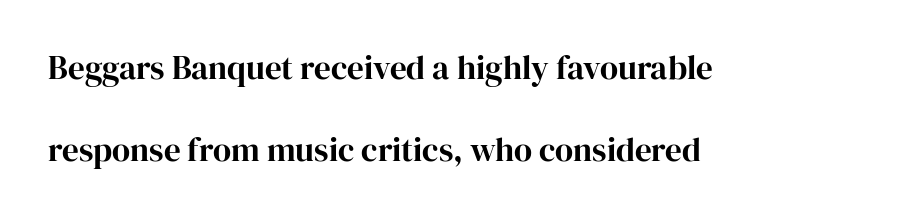
Here the glyphs are tracked normally, forming tight word shapes. The font family rendered here belongs to the serif group. Each new line begins a long way beneath the previous one. Quick note: not italic, upright. Spacing verdict: proportional, widths tailored to each character. One-word summary of the alignment: left.
